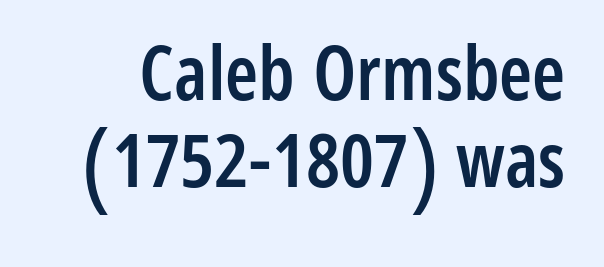
The image shows 75 px semibold, condensed sans-serif type, upright; set line spacing 1.16x, normal letter spacing, not underlined; low stroke contrast and a medium x-height.
